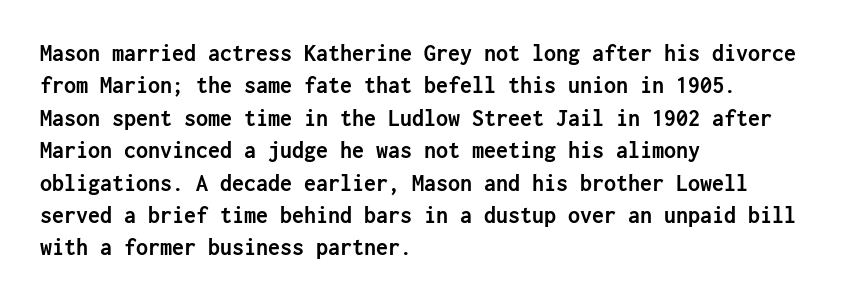
Whoever set this chose a conventional vertical rhythm. Emphasis by weight is at full strength: bold. The setting favours the left margin, as ordinary paragraphs usually do. Glance below the letters and you will spot only blank space. Rendered with straight, roman letterforms.
